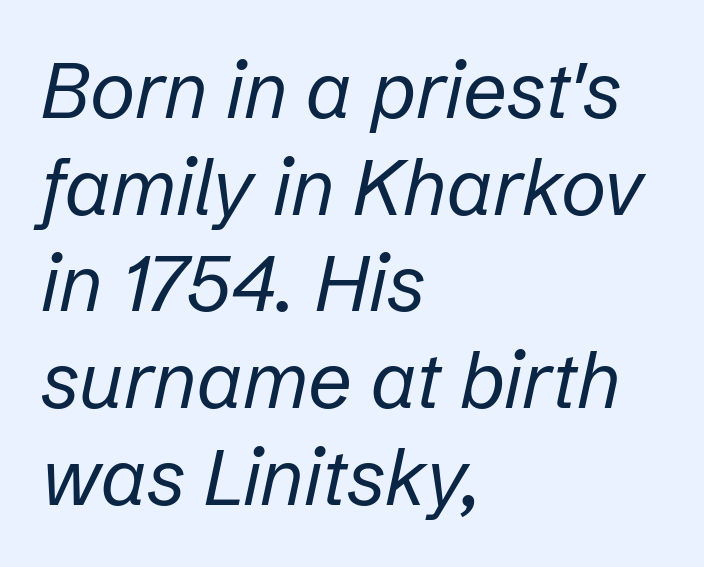
The image shows 78 px regular-weight type, italic (leaning right); set left-aligned, line spacing 1.24x, normal letter spacing, not underlined; low stroke contrast and a medium x-height.
